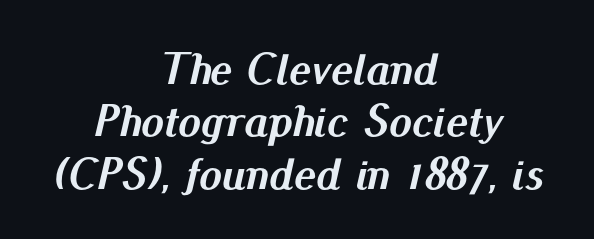
The image shows 46 px semibold type, italic (leaning right); set centered, tight line spacing (1.14x), normal letter spacing, not underlined; medium stroke contrast and a small x-height.
